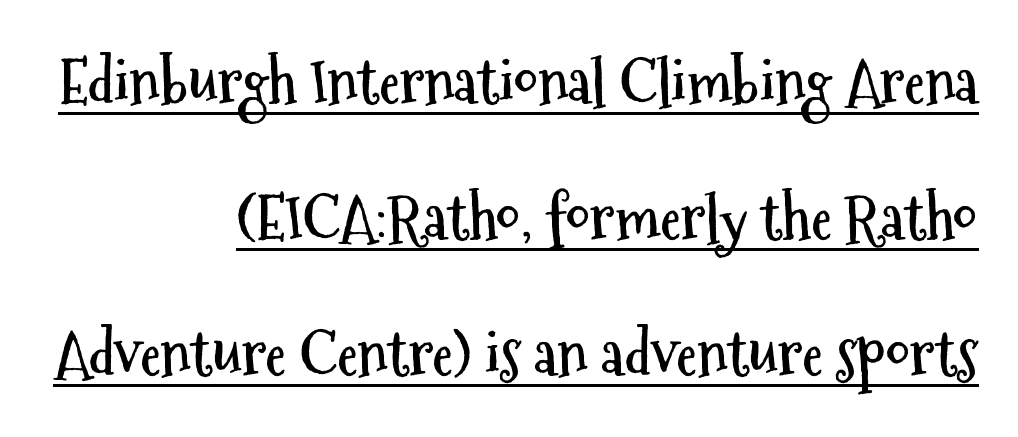
Q: Is the text bold? A: Yes.
Q: Is the text italic (slanted)? A: No, it is upright.
Q: Is the typeface a serif or a sans-serif typeface? A: Sans-serif.
Q: Is the text underlined? A: Yes.
Q: How is the paragraph aligned? A: Right-aligned.
Q: Is the spacing between letters normal or unusually wide? A: Normal.
Q: Is the spacing between lines tight, normal or loose? A: Loose.
Q: Width (condensed, normal, or wide)? A: Condensed.
Q: Stroke contrast? A: Medium.
Q: x-height? A: Medium.
Q: Monospaced? A: No.
